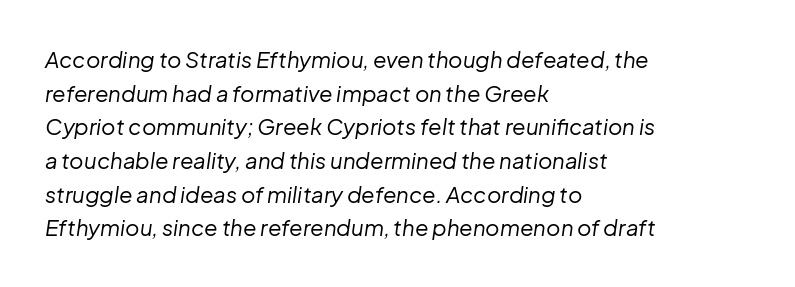
The image shows 22 px text type, italic (leaning right); set left-aligned, normal line spacing (1.53x), normal letter spacing, not underlined.
